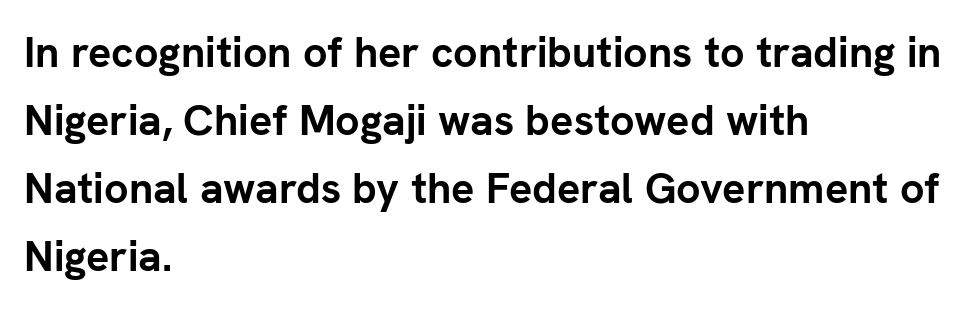
{"serif": "no", "italic": "no", "bold": "yes", "weight": "semibold", "width": "normal", "stroke_contrast": "low", "x_height": "medium", "monospaced": "no", "underline": "no", "align": "left", "line_spacing": "normal", "line_spacing_ratio": 1.58, "letter_spacing": "normal", "letter_spacing_em": 0.0, "glyph_px": 43}
